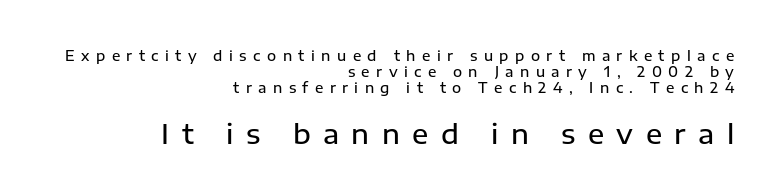
Quick note: not italic, upright. Right-aligned paragraph, ragged on the left. Typographic density is moderately raised because the face is semibold. The vertical gap from one line to the next is small. A typesetter would call this heavily tracked-out type.
